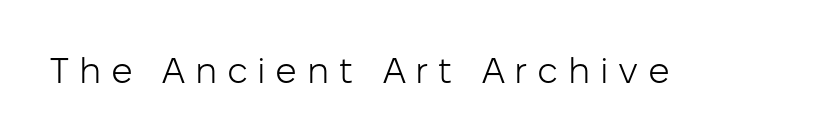
Q: Is the text bold? A: No.
Q: Is the text italic (slanted)? A: No, it is upright.
Q: Is the typeface a serif or a sans-serif typeface? A: Sans-serif.
Q: Is the text underlined? A: No.
Q: Is the spacing between letters normal or unusually wide? A: Unusually wide.
Q: Width (condensed, normal, or wide)? A: Normal.
Q: Stroke contrast? A: Low.
Q: x-height? A: Medium.
Q: Monospaced? A: No.
